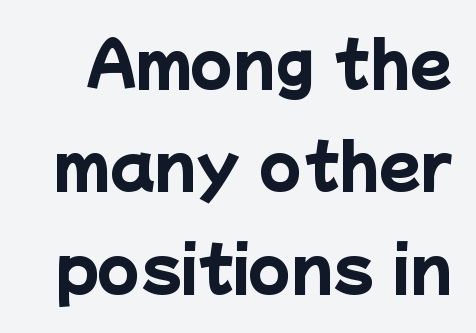
The image shows 61 px heavy sans-serif type; set normal line spacing (1.68x), normal letter spacing, not underlined; low stroke contrast and a medium x-height.
